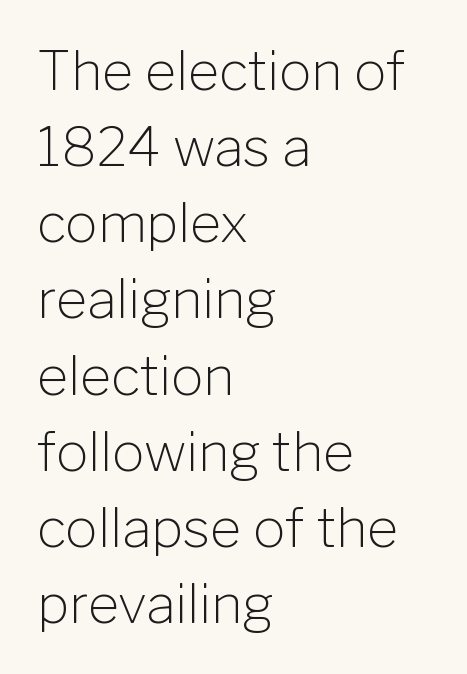
Q: Is the text bold? A: No.
Q: Is the text italic (slanted)? A: No, it is upright.
Q: Is the typeface a serif or a sans-serif typeface? A: Sans-serif.
Q: Is the text underlined? A: No.
Q: How is the paragraph aligned? A: Left-aligned.
Q: Is the spacing between letters normal or unusually wide? A: Normal.
Q: Is the spacing between lines tight, normal or loose? A: Normal.
Q: Width (condensed, normal, or wide)? A: Normal.
Q: Stroke contrast? A: Low.
Q: x-height? A: Medium.
Q: Monospaced? A: No.
